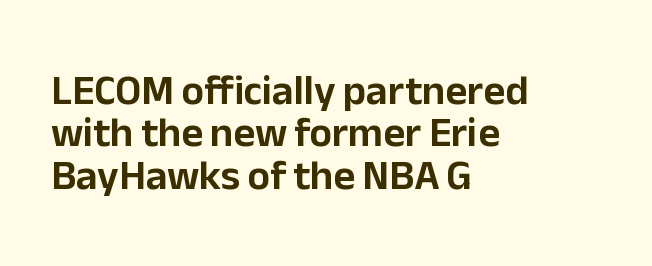
{"serif": "no", "italic": "no", "width": "normal", "stroke_contrast": "low", "x_height": "medium", "monospaced": "no", "underline": "no", "align": "left", "line_spacing": "tight", "line_spacing_ratio": 1.01, "letter_spacing": "normal", "letter_spacing_em": 0.0, "glyph_px": 42}
